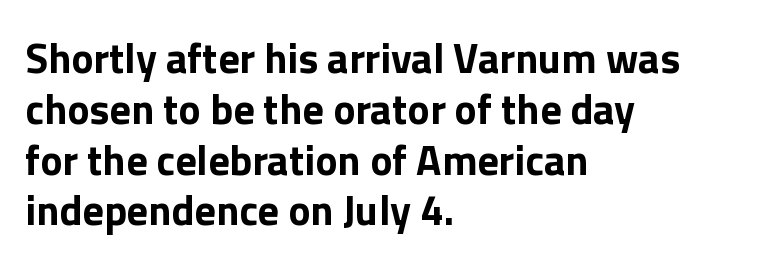
The image shows 42 px bold sans-serif type, upright; set left-aligned, line spacing 1.21x, normal letter spacing, not underlined; a medium x-height.
